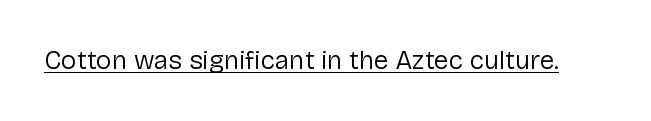
Short note: letters normally spaced. Is this a heavy cut? Hardly; it is regular or lighter. This sample uses an upright cut, with every glyph sitting square on the baseline. Is there an underline? Yes — a line sits under the letters.
